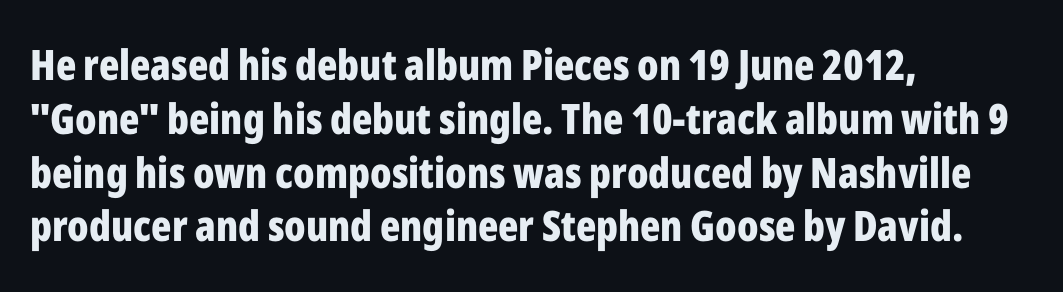
One-word summary of the alignment: left. Proportional: the letters do not fall into vertical columns. Short note: letters normally spaced. The designer left line spacing at the default.
